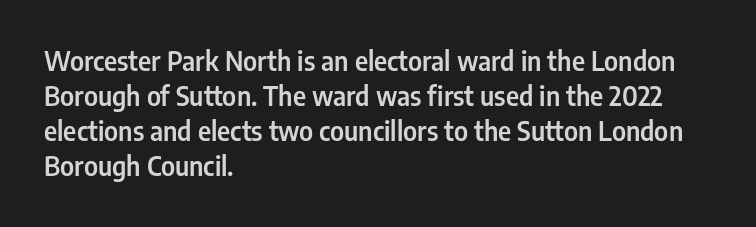
{"italic": "no", "underline": "no", "align": "left", "line_spacing": "normal", "line_spacing_ratio": 1.35, "letter_spacing": "normal", "letter_spacing_em": 0.0, "glyph_px": 26}
